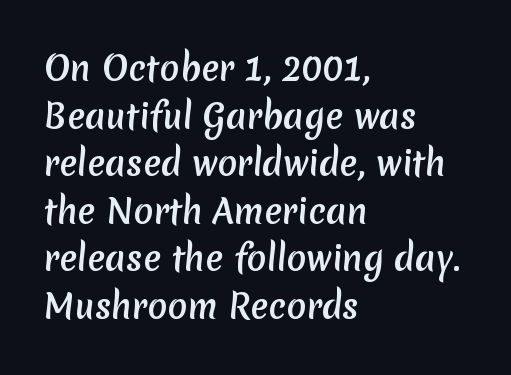
Q: Is the text bold? A: Yes.
Q: Is the typeface a serif or a sans-serif typeface? A: Sans-serif.
Q: Is the text underlined? A: No.
Q: How is the paragraph aligned? A: Left-aligned.
Q: Is the spacing between letters normal or unusually wide? A: Normal.
Q: Is the spacing between lines tight, normal or loose? A: Normal.
Q: Width (condensed, normal, or wide)? A: Normal.
Q: Stroke contrast? A: Low.
Q: x-height? A: Medium.
Q: Monospaced? A: No.
